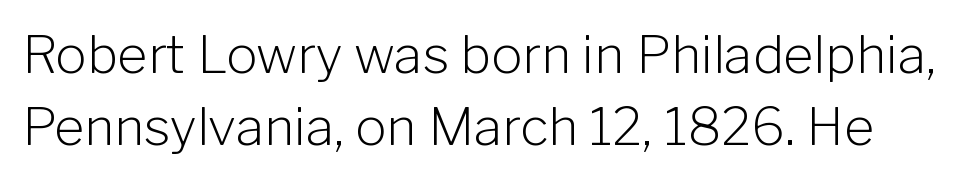
The image shows 52 px light sans-serif type, upright; set normal line spacing (1.38x), normal letter spacing, not underlined; low stroke contrast and a medium x-height.
